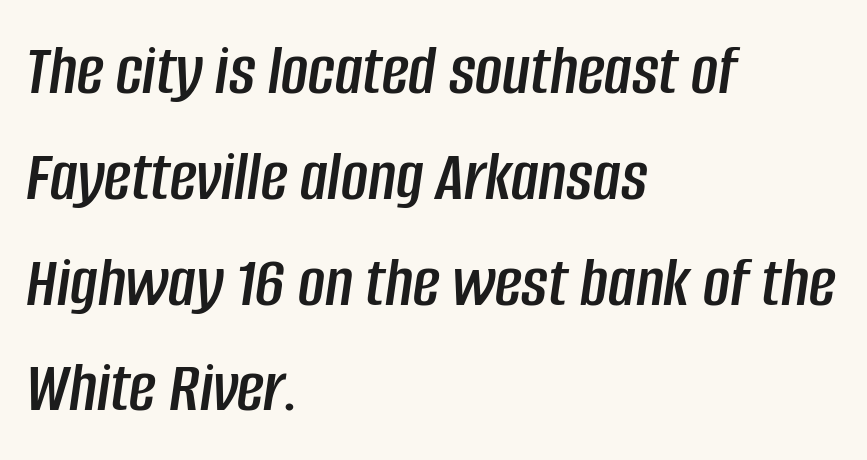
Decoration check: the copy has no underline. Interline gaps are of average width in this sample. The passage shown leans; its letterforms are oblique. These lines are rendered in a variable-pitch font.
